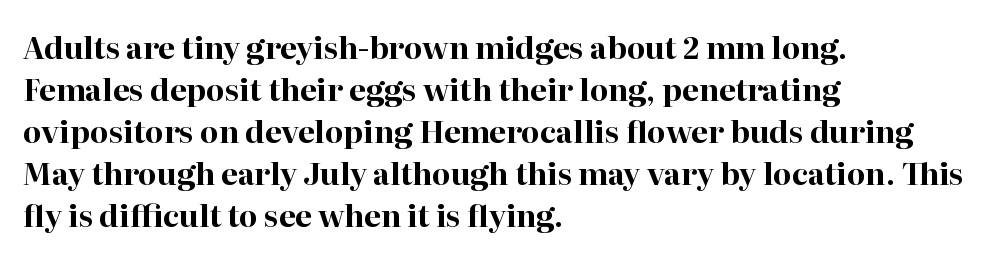
{"serif": "yes", "italic": "no", "bold": "yes", "weight": "bold", "width": "normal", "stroke_contrast": "high", "x_height": "medium", "monospaced": "no", "underline": "no", "align": "left", "line_spacing": "normal", "line_spacing_ratio": 1.4, "letter_spacing": "normal", "letter_spacing_em": 0.0, "glyph_px": 30}
